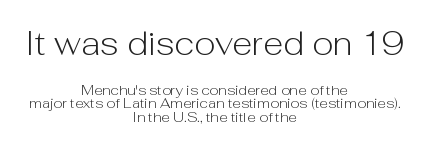
{"serif": "no", "italic": "no", "bold": "no", "weight": "light", "width": "normal", "stroke_contrast": "low", "x_height": "medium", "monospaced": "no", "underline": "no", "align": "center", "line_spacing": "tight", "line_spacing_ratio": 0.98, "letter_spacing": "normal", "letter_spacing_em": 0.0, "larger_block": "first", "size_ratio": 2.36, "glyph_px": 33}
